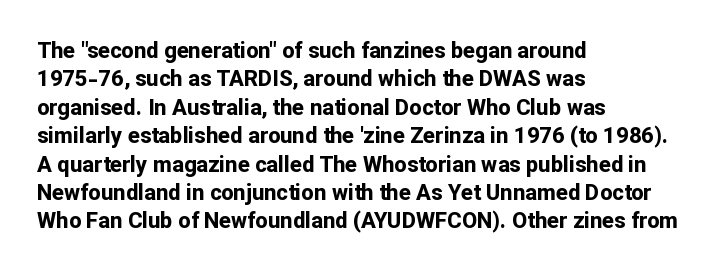
The image shows 22 px bold type, upright; set left-aligned, normal line spacing (1.29x), normal letter spacing, not underlined.
